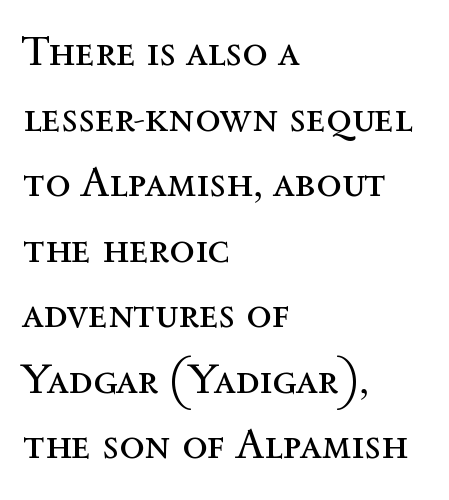
Q: Is the text bold? A: No.
Q: Is the text italic (slanted)? A: No, it is upright.
Q: Is the text underlined? A: No.
Q: How is the paragraph aligned? A: Left-aligned.
Q: Is the spacing between letters normal or unusually wide? A: Normal.
Q: Is the spacing between lines tight, normal or loose? A: Normal.
Q: Width (condensed, normal, or wide)? A: Normal.
Q: x-height? A: Medium.
Q: Monospaced? A: No.
